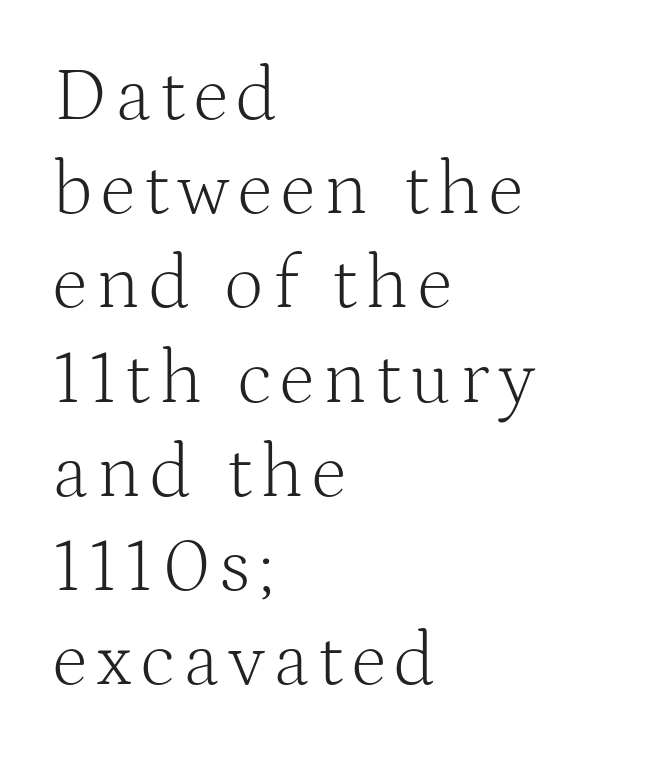
Q: Is the text bold? A: No.
Q: Is the text italic (slanted)? A: No, it is upright.
Q: Is the typeface a serif or a sans-serif typeface? A: Serif.
Q: Is the text underlined? A: No.
Q: How is the paragraph aligned? A: Left-aligned.
Q: Width (condensed, normal, or wide)? A: Normal.
Q: Stroke contrast? A: Medium.
Q: x-height? A: Medium.
Q: Monospaced? A: No.
